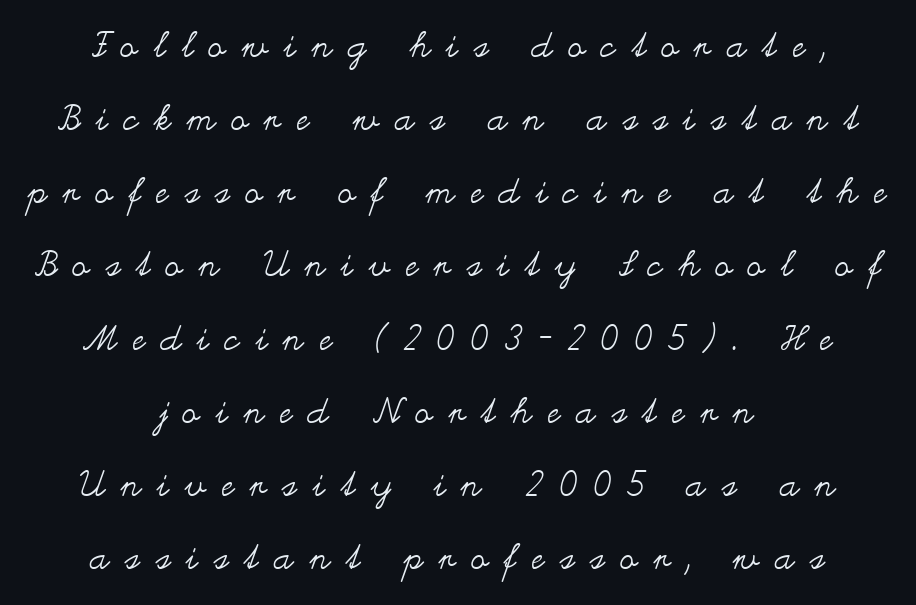
The image shows 35 px regular-weight, wide type; set centered, loose line spacing (2.09x), unusually wide letter spacing (+0.46 em), not underlined; medium stroke contrast and a small x-height.
